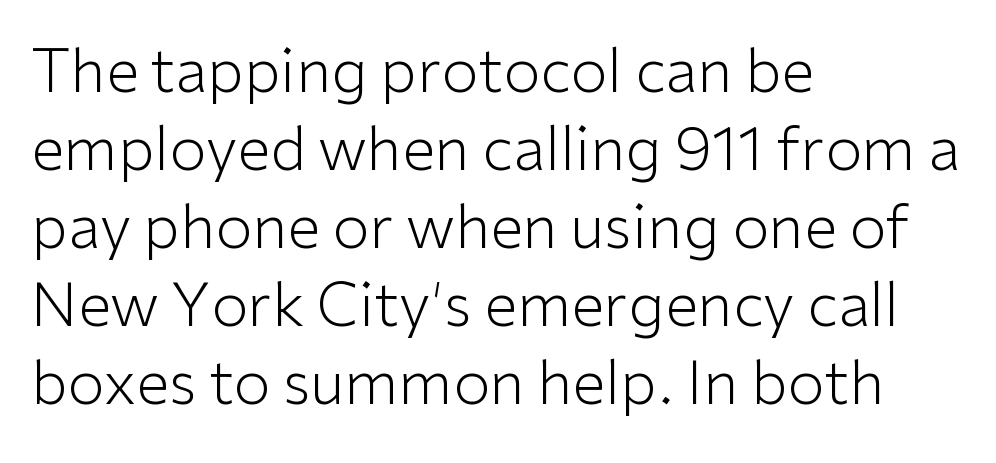
Q: Is the text bold? A: No.
Q: Is the text italic (slanted)? A: No, it is upright.
Q: Is the typeface a serif or a sans-serif typeface? A: Sans-serif.
Q: Is the text underlined? A: No.
Q: How is the paragraph aligned? A: Left-aligned.
Q: Is the spacing between letters normal or unusually wide? A: Normal.
Q: Is the spacing between lines tight, normal or loose? A: Normal.
Q: Width (condensed, normal, or wide)? A: Normal.
Q: Stroke contrast? A: Low.
Q: x-height? A: Medium.
Q: Monospaced? A: No.
